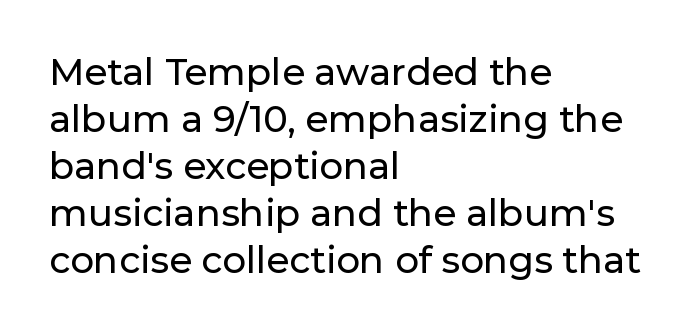
Q: Is the text italic (slanted)? A: No, it is upright.
Q: Is the typeface a serif or a sans-serif typeface? A: Sans-serif.
Q: Is the text underlined? A: No.
Q: How is the paragraph aligned? A: Left-aligned.
Q: Is the spacing between letters normal or unusually wide? A: Normal.
Q: Is the spacing between lines tight, normal or loose? A: Normal.
Q: Width (condensed, normal, or wide)? A: Normal.
Q: Stroke contrast? A: Low.
Q: x-height? A: Medium.
Q: Monospaced? A: No.
